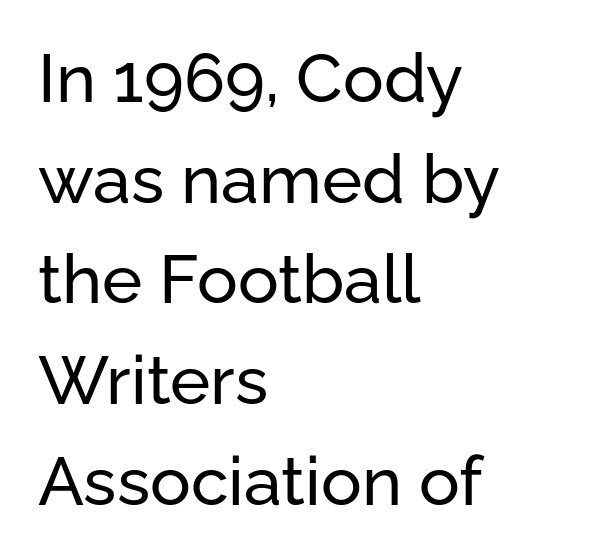
Here the designer chose a conventional face with non-uniform glyph widths. Grotesque or geometric, the face here clearly has no serifs. These lines are set flush left with a ragged right edge. The typography opts for an upright posture over an oblique one.
